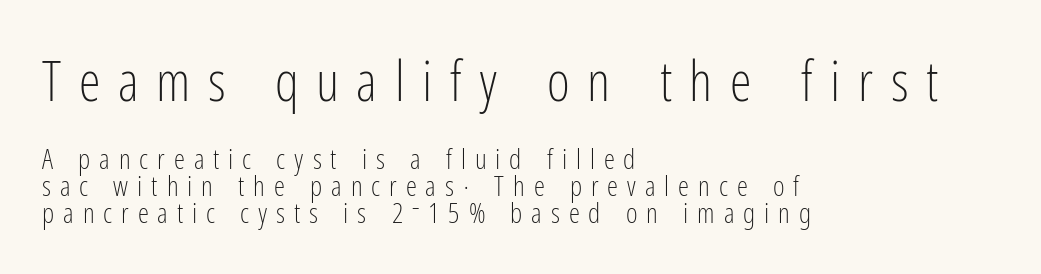
The image shows 55 px light, condensed sans-serif type, upright; set left-aligned, tight line spacing (0.96x), unusually wide letter spacing (+0.32 em), not underlined; the first (top) block is 1.96x larger; low stroke contrast and a medium x-height.
